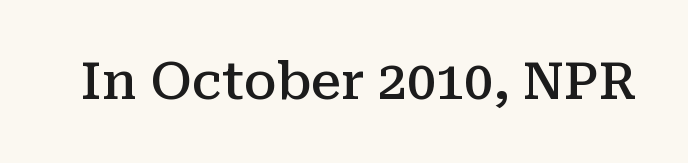
{"serif": "yes", "italic": "no", "bold": "semi", "weight": "semibold", "width": "normal", "stroke_contrast": "medium", "x_height": "medium", "monospaced": "no", "underline": "no", "letter_spacing": "normal", "letter_spacing_em": 0.0, "glyph_px": 51}
